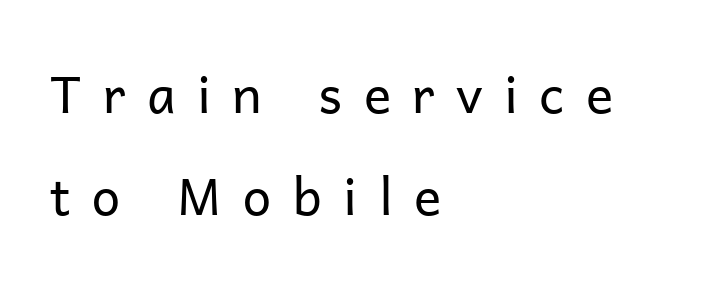
Q: Is the text bold? A: No.
Q: Is the text italic (slanted)? A: No, it is upright.
Q: Is the typeface a serif or a sans-serif typeface? A: Sans-serif.
Q: Is the text underlined? A: No.
Q: How is the paragraph aligned? A: Left-aligned.
Q: Is the spacing between letters normal or unusually wide? A: Unusually wide.
Q: Is the spacing between lines tight, normal or loose? A: Loose.
Q: Width (condensed, normal, or wide)? A: Normal.
Q: Stroke contrast? A: Low.
Q: x-height? A: Medium.
Q: Monospaced? A: No.
